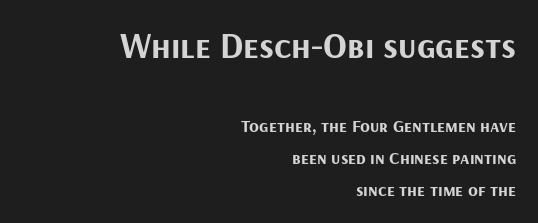
The image shows 36 px bold sans-serif type, upright; set right-aligned, line spacing 1.76x, normal letter spacing, not underlined; the first (top) block is 2.0x larger; medium stroke contrast and a medium x-height.
